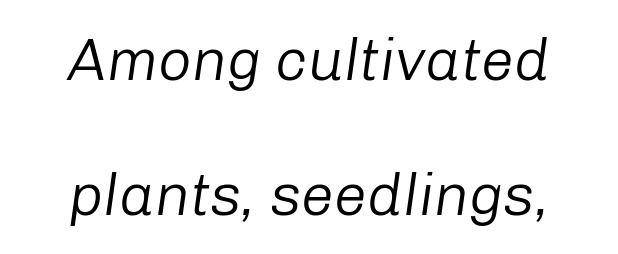
The vertical gap from one line to the next is large. Heft: none added — not bold. Between one letter and the next there's only the usual sliver of space. Think of a printed novel: that variable character pitch is what you see here.
